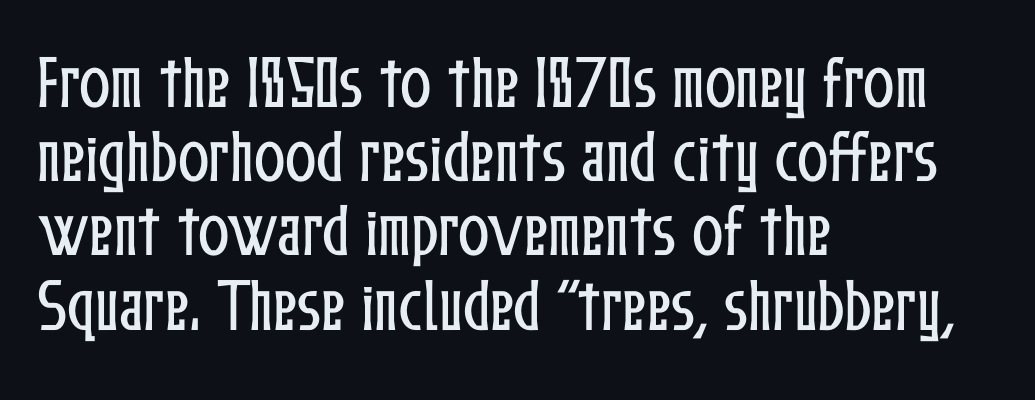
Posture: vertical. Character widths vary here, with narrow letters taking less room than wide ones. The space beneath each line is pristine and unruled. Words appear dense and cohesive because spacing is normal. Notice how the passage keeps a crisp vertical edge on the left only. Normally led — the rows are evenly, conventionally spaced.
